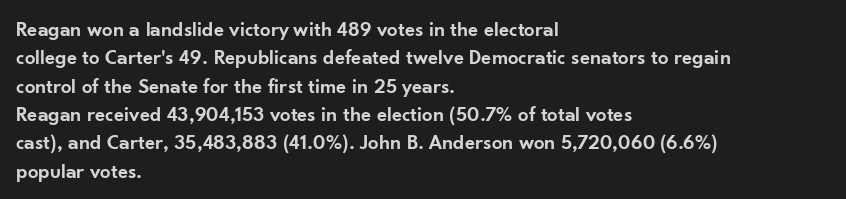
Q: Is the text bold? A: Semi-bold.
Q: Is the text italic (slanted)? A: No, it is upright.
Q: Is the text underlined? A: No.
Q: How is the paragraph aligned? A: Left-aligned.
Q: Is the spacing between letters normal or unusually wide? A: Normal.
Q: Is the spacing between lines tight, normal or loose? A: Normal.
